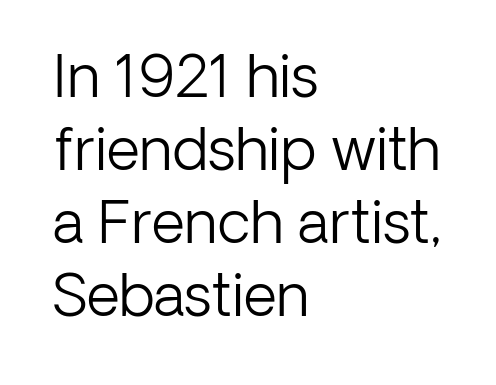
{"serif": "no", "italic": "no", "bold": "no", "weight": "light", "width": "normal", "stroke_contrast": "low", "x_height": "medium", "monospaced": "no", "underline": "no", "align": "left", "line_spacing": "normal", "line_spacing_ratio": 1.26, "letter_spacing": "normal", "letter_spacing_em": 0.0, "glyph_px": 58}
